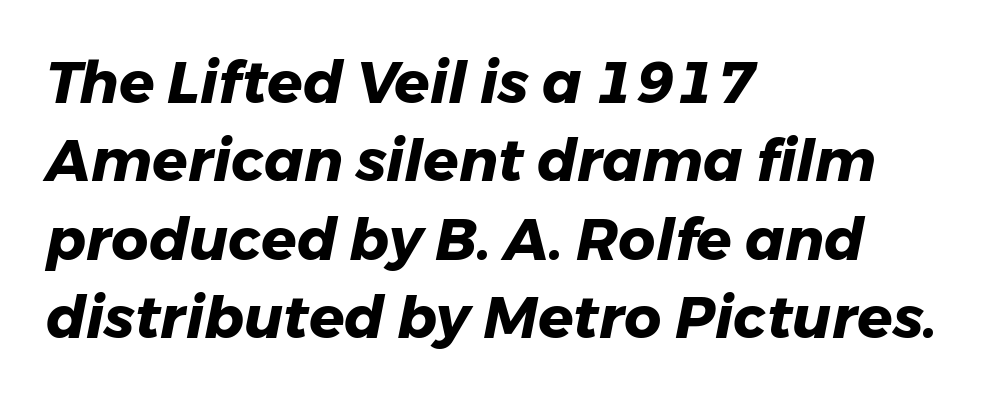
{"italic": "yes", "lean": "right", "slant_degrees": 11, "bold": "yes", "weight": "heavy", "width": "normal", "stroke_contrast": "low", "x_height": "medium", "monospaced": "no", "underline": "no", "align": "left", "line_spacing": "normal", "line_spacing_ratio": 1.35, "letter_spacing": "normal", "letter_spacing_em": 0.0, "glyph_px": 58}
